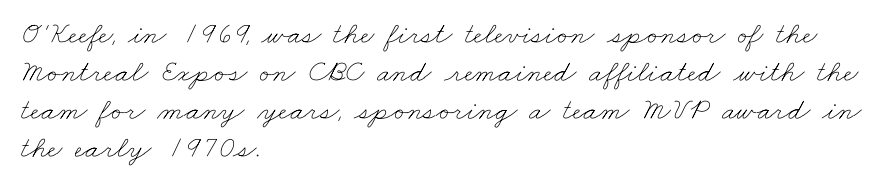
A typesetter would call this proportional, since set widths differ per character. Is the letter spacing exaggerated? No — it looks like the ordinary default. Visually the block forms a straight wall on the left and a jagged coastline on the right. No word sits above an underline. No heavy texture on the line: the type isn't bold.
